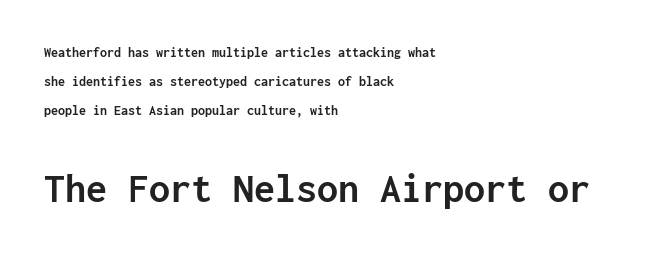
These lines stack with their left ends in a neat column. Students, note that the glyphs here touch the page at normal intervals. Here the designer chose a console-style face with uniform glyph widths. The typesetting leans heavy: a genuine bold.
